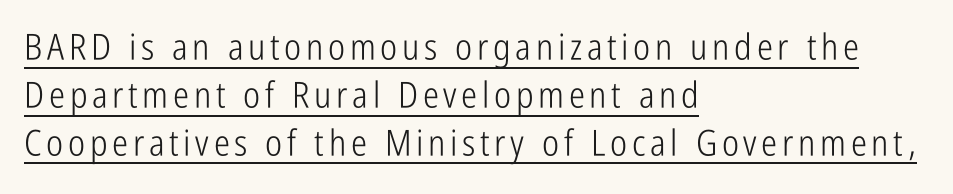
{"serif": "no", "italic": "no", "bold": "no", "weight": "light", "width": "condensed", "stroke_contrast": "low", "x_height": "medium", "monospaced": "no", "underline": "yes", "align": "left", "line_spacing": "normal", "line_spacing_ratio": 1.33, "glyph_px": 36}
